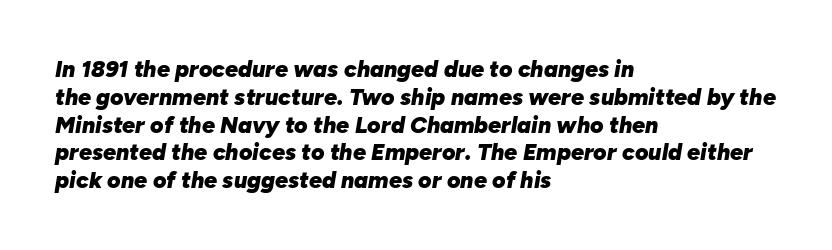
Clear beneath every line of the passage. Posture: slanted. These lines keep a tight, regular rhythm from letter to letter. The setting favours the left margin, as ordinary paragraphs usually do. Heavy-handed strokes throughout: this text is bold.
